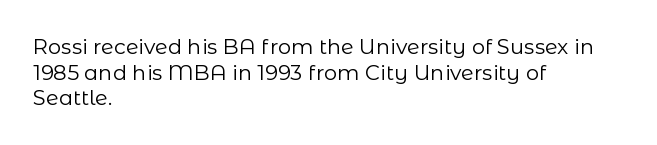
Does extra space separate the letters? No, they use regular spacing. The passage is arranged the way most books set body copy — flush left. The area under the type is left untouched. The face looks like a standard text weight, possibly lighter. Notice how the stems are strictly vertical — no italics here.
